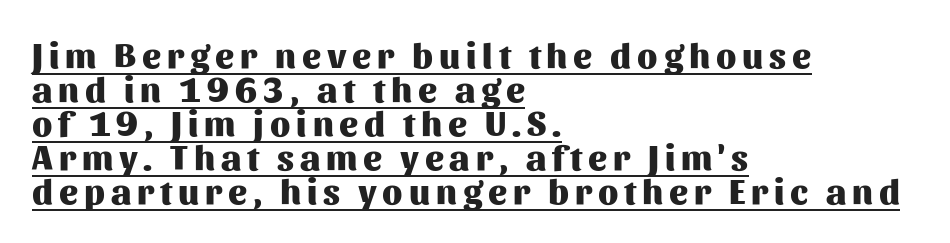
{"serif": "no", "italic": "no", "bold": "yes", "weight": "heavy", "width": "normal", "stroke_contrast": "medium", "x_height": "medium", "monospaced": "no", "underline": "yes", "align": "left", "line_spacing": "tight", "line_spacing_ratio": 0.97, "glyph_px": 35}
